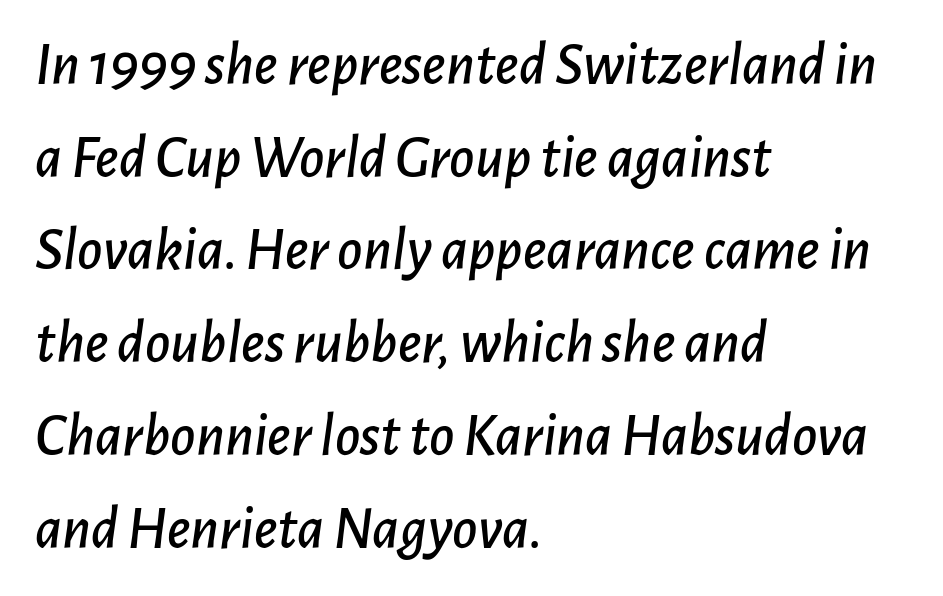
Honestly, the row spacing looks completely unremarkable. Descender tails drop into unmarked territory. Do the characters align in a grid? No, the font is proportional. Style check: oblique. There is no visible air inserted between adjacent glyphs.
